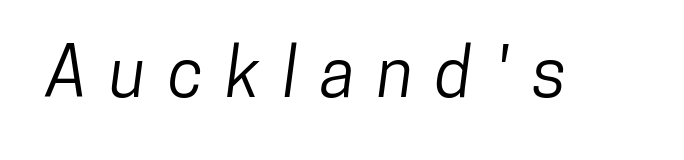
{"serif": "no", "width": "condensed", "stroke_contrast": "low", "x_height": "medium", "monospaced": "no", "underline": "no", "letter_spacing": "wide", "letter_spacing_em": 0.33, "glyph_px": 68}
